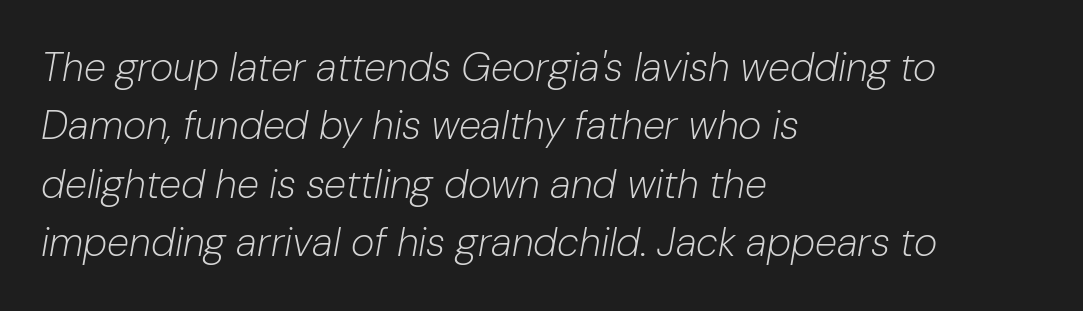
The letters sit at their default tracking, neither squeezed nor spread. A typesetter would call this proportional, since set widths differ per character. The rendering applies a slant to the glyphs. Glance below the letters and you will spot only blank space.
